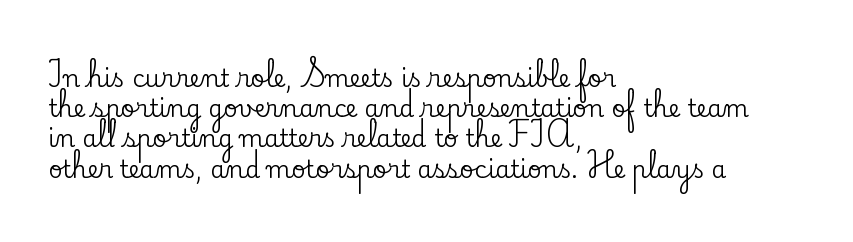
{"italic": "no", "underline": "no", "align": "left", "line_spacing": "normal", "line_spacing_ratio": 1.26, "letter_spacing": "normal", "letter_spacing_em": 0.0, "glyph_px": 24}
